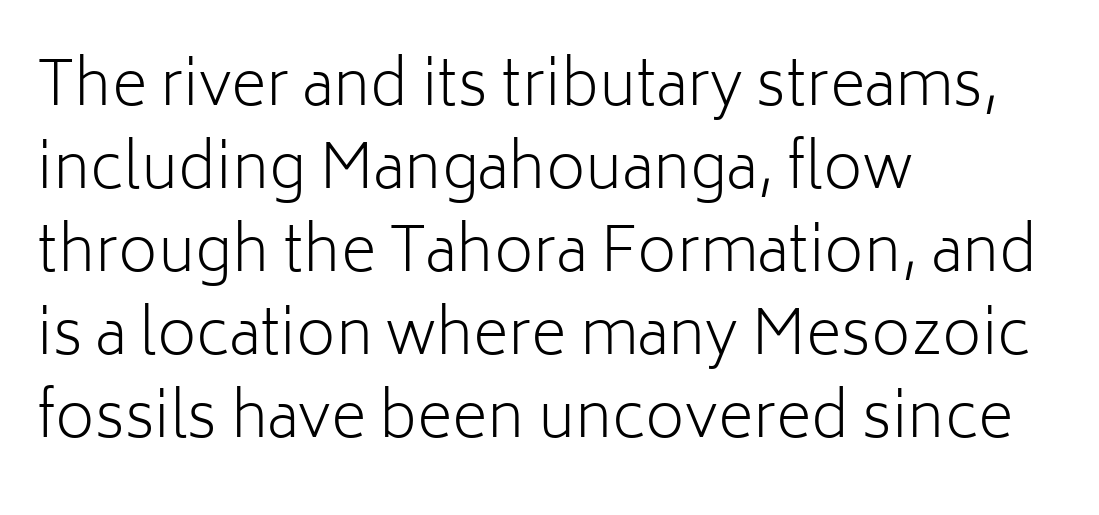
Q: Is the text bold? A: No.
Q: Is the text italic (slanted)? A: No, it is upright.
Q: Is the typeface a serif or a sans-serif typeface? A: Sans-serif.
Q: Is the text underlined? A: No.
Q: How is the paragraph aligned? A: Left-aligned.
Q: Is the spacing between letters normal or unusually wide? A: Normal.
Q: Is the spacing between lines tight, normal or loose? A: Normal.
Q: Width (condensed, normal, or wide)? A: Normal.
Q: Stroke contrast? A: Low.
Q: x-height? A: Medium.
Q: Monospaced? A: No.
